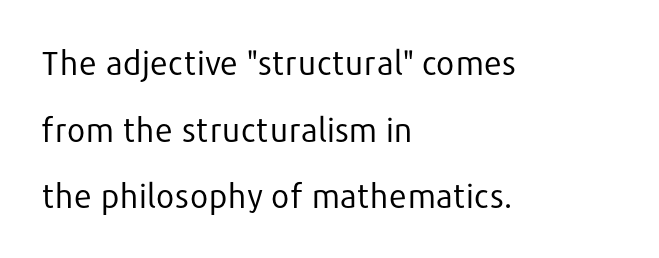
{"serif": "no", "italic": "no", "bold": "no", "weight": "regular", "width": "normal", "stroke_contrast": "low", "x_height": "medium", "monospaced": "no", "underline": "no", "align": "left", "line_spacing": "loose", "line_spacing_ratio": 2.02, "letter_spacing": "normal", "letter_spacing_em": 0.0, "glyph_px": 33}
